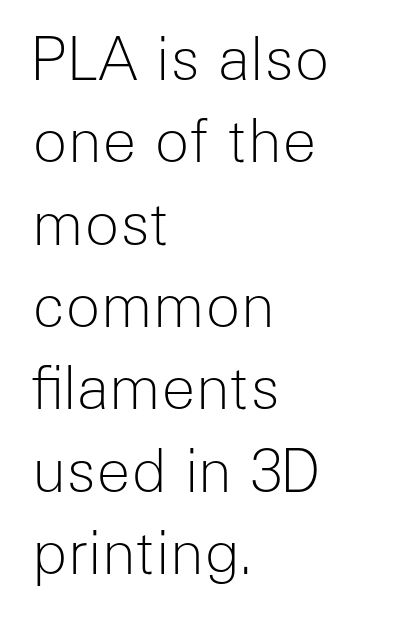
{"serif": "no", "italic": "no", "bold": "no", "weight": "light", "width": "normal", "stroke_contrast": "low", "x_height": "medium", "monospaced": "no", "underline": "no", "align": "left", "line_spacing": "normal", "line_spacing_ratio": 1.42, "letter_spacing": "normal", "letter_spacing_em": 0.0, "glyph_px": 58}
